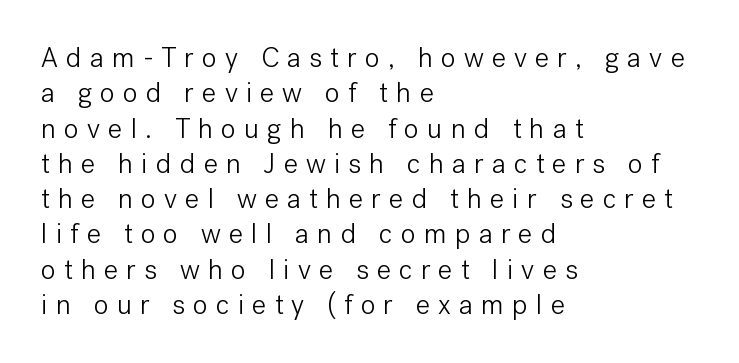
Here the designer chose a conventional face with non-uniform glyph widths. Casual observation: everything's shoved over to the left. These glyphs show unthickened strokes, regular width or finer. Decoration check: the copy has no underline. A typesetter would label this face a sans.
